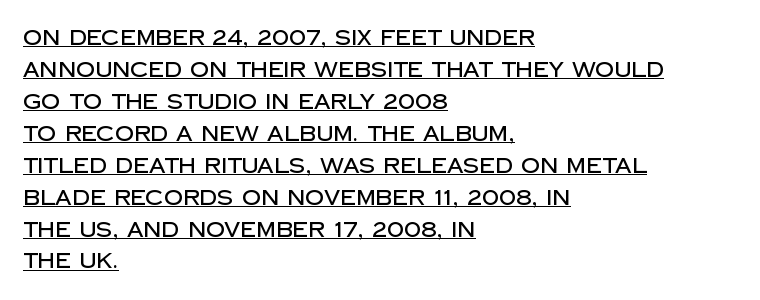
Q: Is the text italic (slanted)? A: No, it is upright.
Q: Is the text underlined? A: Yes.
Q: How is the paragraph aligned? A: Left-aligned.
Q: Is the spacing between letters normal or unusually wide? A: Normal.
Q: Is the spacing between lines tight, normal or loose? A: Normal.
